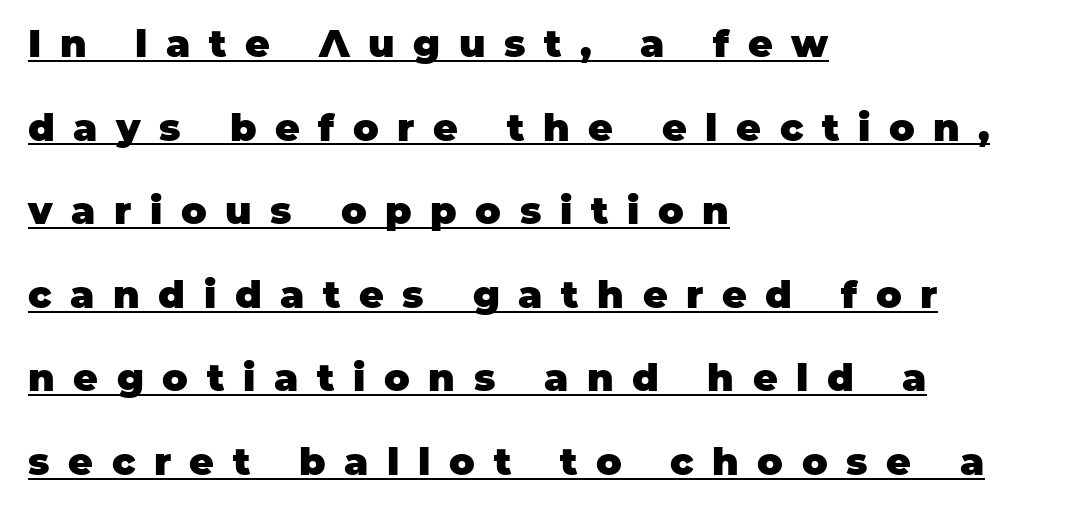
Ordinary non-slanted type is in use. Is there an underline? Yes — a line sits under the letters. This sample uses expanded letter spacing, leaving extra air between glyphs. Observe the absence of serifs on each vertical stroke in this sample. Alignment: flush left. Successive baselines arrive slowly, with a big drop between each.
